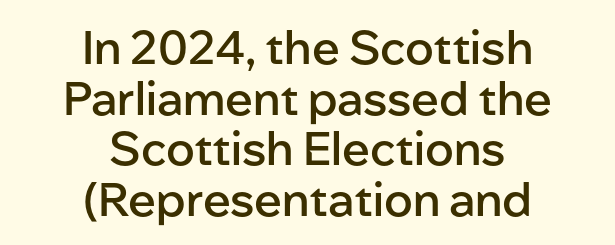
Q: Is the text bold? A: Semi-bold.
Q: Is the text italic (slanted)? A: No, it is upright.
Q: Is the typeface a serif or a sans-serif typeface? A: Sans-serif.
Q: Is the text underlined? A: No.
Q: How is the paragraph aligned? A: Centered.
Q: Is the spacing between letters normal or unusually wide? A: Normal.
Q: Is the spacing between lines tight, normal or loose? A: Tight.
Q: Width (condensed, normal, or wide)? A: Normal.
Q: Stroke contrast? A: Low.
Q: x-height? A: Medium.
Q: Monospaced? A: No.
